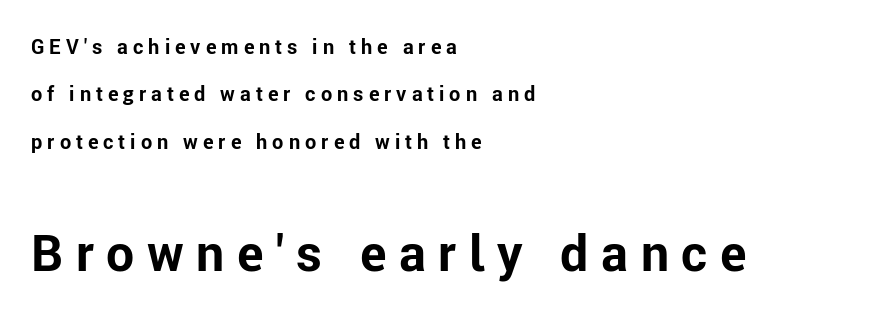
Varying glyph widths throughout — classic text-font behaviour. Compared with typical paragraphs, the rows here are farther apart. Notice how thick the strokes are: this is what a full bold looks like. The compositor pushed each line to the left boundary. Any mark beneath the type? The region is blank.
